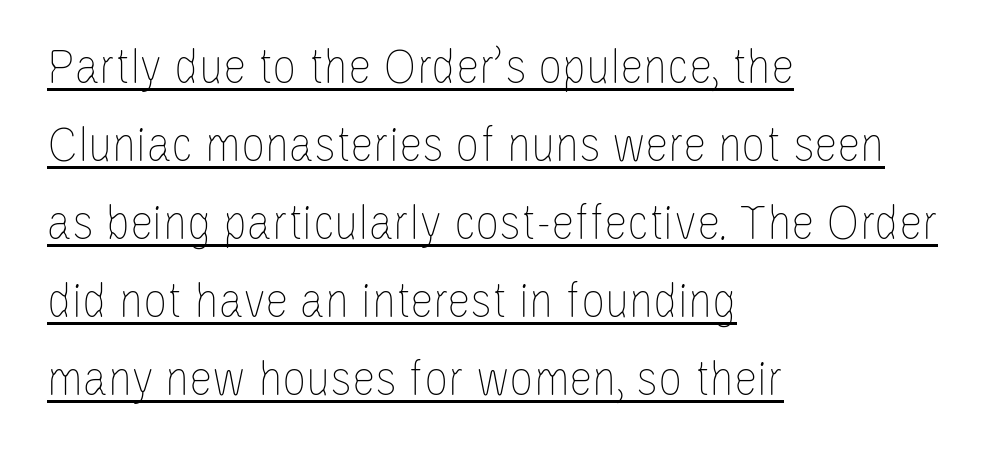
{"italic": "no", "bold": "no", "weight": "thin", "width": "condensed", "stroke_contrast": "low", "x_height": "large", "monospaced": "no", "underline": "yes", "align": "left", "line_spacing": "normal", "line_spacing_ratio": 1.47, "letter_spacing": "normal", "letter_spacing_em": 0.0, "glyph_px": 53}
